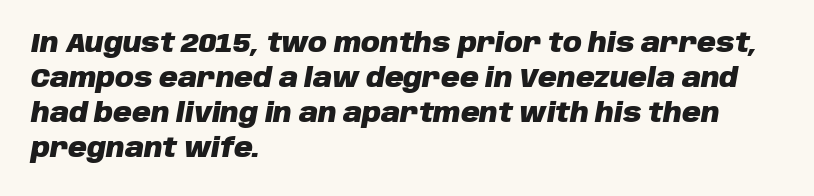
{"italic": "yes", "lean": "right", "slant_degrees": 10, "bold": "yes", "underline": "no", "align": "left", "line_spacing": "normal", "line_spacing_ratio": 1.35, "letter_spacing": "normal", "letter_spacing_em": 0.0, "glyph_px": 26}
